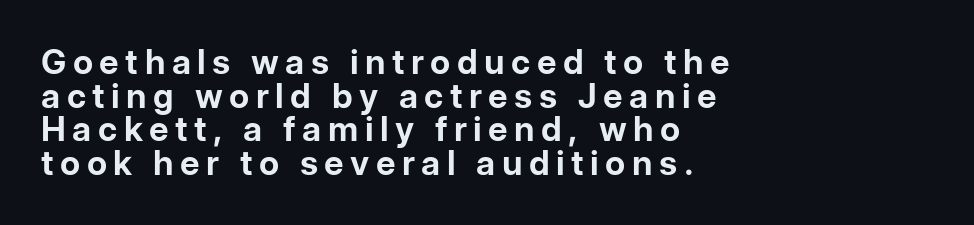
The image shows 34 px bold sans-serif type, upright; set left-aligned, tight line spacing (0.99x), not underlined; low stroke contrast and a medium x-height.
